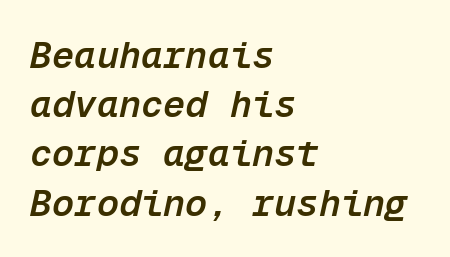
Q: Is the text bold? A: Semi-bold.
Q: Is the text italic (slanted)? A: Yes, it leans right by about 12 degrees.
Q: Is the text underlined? A: No.
Q: How is the paragraph aligned? A: Left-aligned.
Q: Is the spacing between letters normal or unusually wide? A: Normal.
Q: Is the spacing between lines tight, normal or loose? A: Normal.
Q: Width (condensed, normal, or wide)? A: Normal.
Q: Stroke contrast? A: Low.
Q: x-height? A: Medium.
Q: Monospaced? A: Yes.
